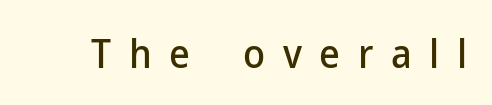
Q: Is the text italic (slanted)? A: No, it is upright.
Q: Is the typeface a serif or a sans-serif typeface? A: Sans-serif.
Q: Is the text underlined? A: No.
Q: Is the spacing between letters normal or unusually wide? A: Unusually wide.
Q: Width (condensed, normal, or wide)? A: Normal.
Q: Stroke contrast? A: Low.
Q: x-height? A: Medium.
Q: Monospaced? A: No.
